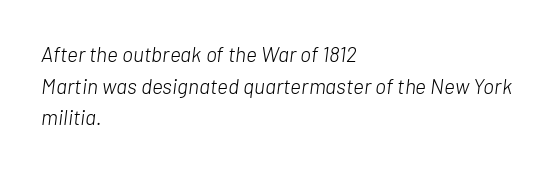
{"italic": "yes", "lean": "right", "slant_degrees": 7, "bold": "no", "underline": "no", "align": "left", "line_spacing": "normal", "line_spacing_ratio": 1.51, "letter_spacing": "normal", "letter_spacing_em": 0.0, "glyph_px": 21}
